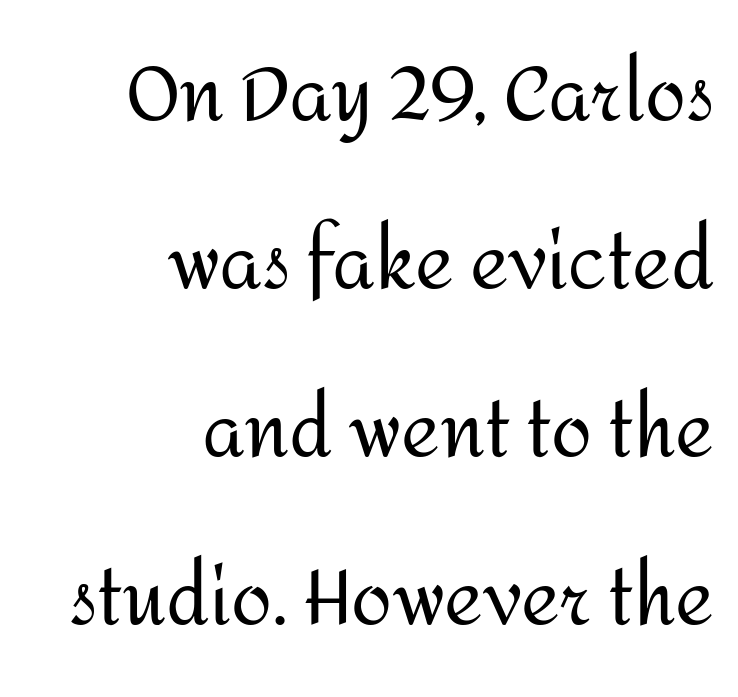
Q: Is the text bold? A: No.
Q: Is the text italic (slanted)? A: No, it is upright.
Q: Is the typeface a serif or a sans-serif typeface? A: Sans-serif.
Q: Is the text underlined? A: No.
Q: How is the paragraph aligned? A: Right-aligned.
Q: Is the spacing between letters normal or unusually wide? A: Normal.
Q: Is the spacing between lines tight, normal or loose? A: Loose.
Q: Width (condensed, normal, or wide)? A: Normal.
Q: Stroke contrast? A: Medium.
Q: x-height? A: Medium.
Q: Monospaced? A: No.
